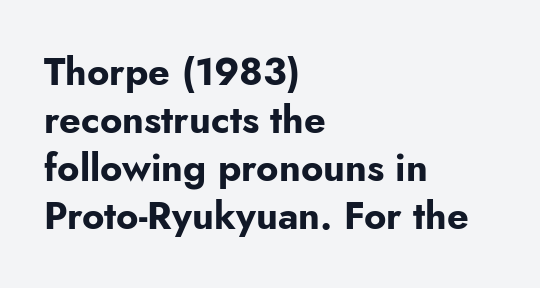
The image shows 38 px bold sans-serif type, upright; set left-aligned, normal line spacing (1.26x), normal letter spacing, not underlined; low stroke contrast and a small x-height.
